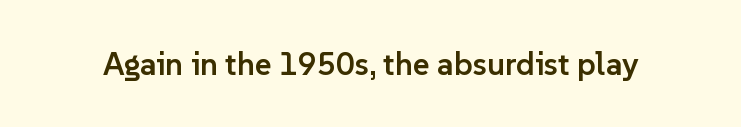
Q: Is the text bold? A: Semi-bold.
Q: Is the text italic (slanted)? A: No, it is upright.
Q: Is the typeface a serif or a sans-serif typeface? A: Sans-serif.
Q: Is the text underlined? A: No.
Q: Is the spacing between letters normal or unusually wide? A: Normal.
Q: Width (condensed, normal, or wide)? A: Normal.
Q: Stroke contrast? A: Low.
Q: x-height? A: Medium.
Q: Monospaced? A: No.
